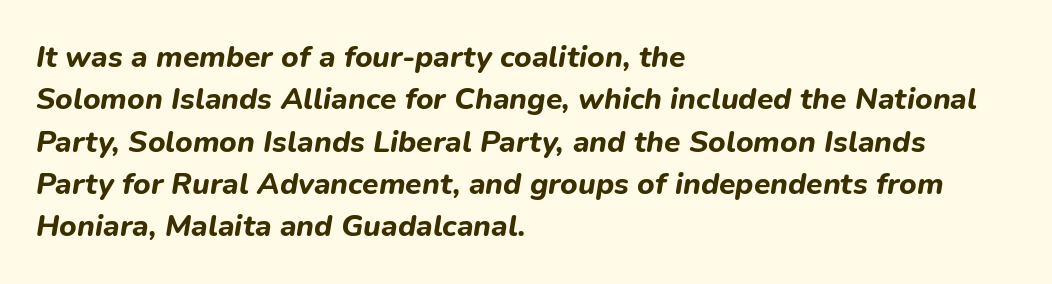
The image shows 30 px bold type, italic (leaning right); set left-aligned, normal line spacing (1.41x), normal letter spacing, not underlined; low stroke contrast and a medium x-height.
